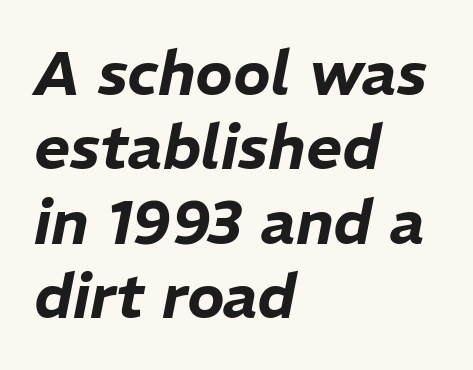
The image shows 62 px text type, italic (leaning right); set left-aligned, line spacing 1.2x, normal letter spacing, not underlined; low stroke contrast and a medium x-height.
